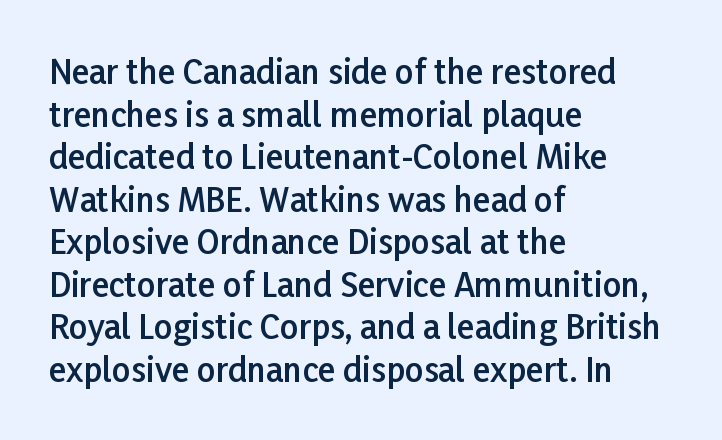
The image shows 33 px semibold sans-serif type, upright; set left-aligned, normal line spacing (1.29x), normal letter spacing, not underlined; low stroke contrast and a medium x-height.
